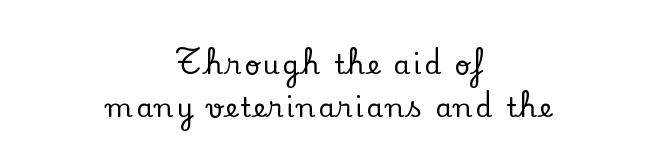
Horizontal bands of white between lines are of average thickness. Quick note: not italic, upright. Casual observation: everything's sitting right in the middle. Rule under the text: the space is simply empty.
